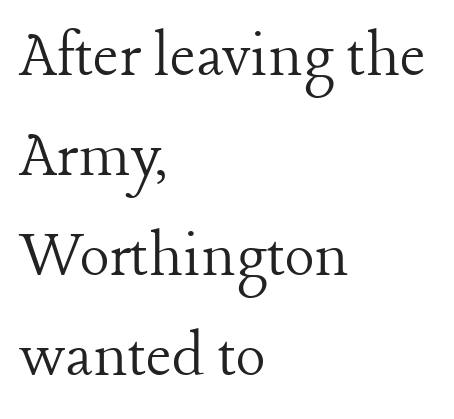
The image shows 70 px light serif type, upright; set left-aligned, normal line spacing (1.43x), normal letter spacing, not underlined; low stroke contrast and a medium x-height.
